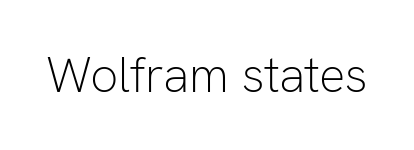
Q: Is the text bold? A: No.
Q: Is the text italic (slanted)? A: No, it is upright.
Q: Is the typeface a serif or a sans-serif typeface? A: Sans-serif.
Q: Is the text underlined? A: No.
Q: Is the spacing between letters normal or unusually wide? A: Normal.
Q: Width (condensed, normal, or wide)? A: Normal.
Q: Stroke contrast? A: Low.
Q: x-height? A: Medium.
Q: Monospaced? A: No.
